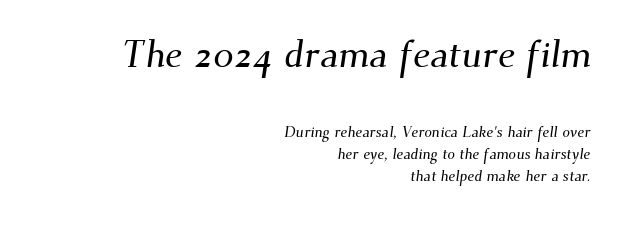
Q: Is the typeface a serif or a sans-serif typeface? A: Serif.
Q: Is the text underlined? A: No.
Q: How is the paragraph aligned? A: Right-aligned.
Q: Is the spacing between letters normal or unusually wide? A: Normal.
Q: Is the spacing between lines tight, normal or loose? A: Normal.
Q: Which block of text is set in a larger size, the first (top) or the second (bottom)? A: The first (top) one.
Q: Width (condensed, normal, or wide)? A: Normal.
Q: Stroke contrast? A: Medium.
Q: x-height? A: Small.
Q: Monospaced? A: No.
